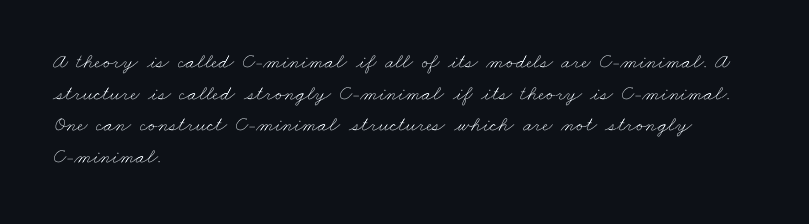
Q: Is the text bold? A: No.
Q: Is the text underlined? A: No.
Q: How is the paragraph aligned? A: Left-aligned.
Q: Is the spacing between letters normal or unusually wide? A: Normal.
Q: Is the spacing between lines tight, normal or loose? A: Normal.
